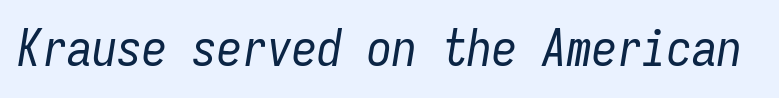
Q: Is the text bold? A: No.
Q: Is the text italic (slanted)? A: Yes, it leans right by about 9 degrees.
Q: Is the text underlined? A: No.
Q: Is the spacing between letters normal or unusually wide? A: Normal.
Q: Width (condensed, normal, or wide)? A: Condensed.
Q: Stroke contrast? A: Low.
Q: x-height? A: Medium.
Q: Monospaced? A: Yes.
